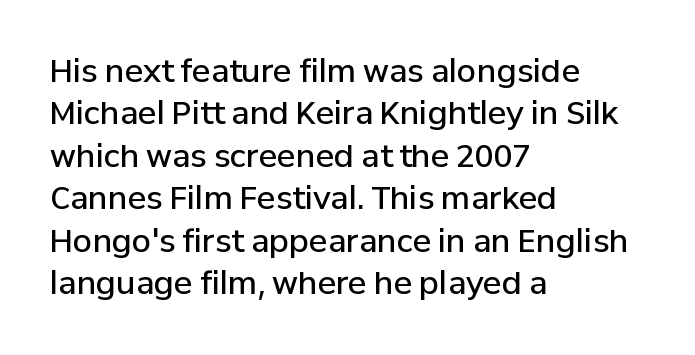
Students, this is semibold: more ink than regular, less than bold. Letterform terminals end flat and unadorned throughout the passage. Caption: standard tracking, unaltered. The face used here is proportionally spaced, like ordinary book or web type. Does the leading feel generous? No, just average. A bare baseline throughout the passage.
